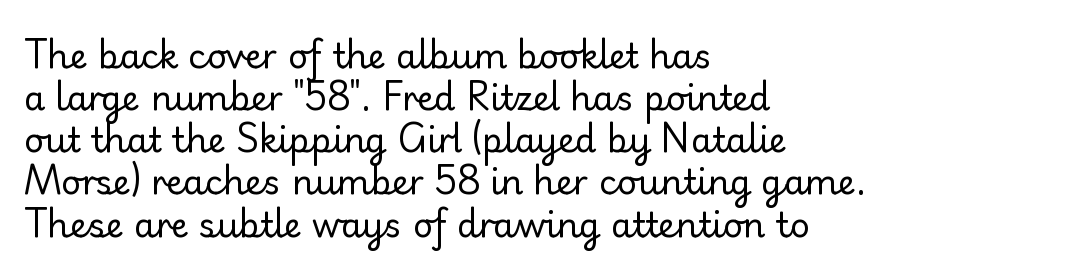
No chunkiness to these letters — they're not bold. The face used here is a sans, in the tradition of grotesques and geometrics. Is the letter spacing exaggerated? No — it looks like the ordinary default. Decoration check: the copy has no underline. Is the block centered? No — it sits flush against the left margin. Varying glyph widths throughout — classic text-font behaviour.
